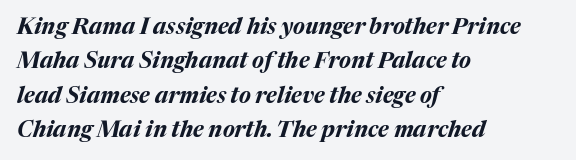
Q: Is the text bold? A: Yes.
Q: Is the text italic (slanted)? A: Yes, it leans right by about 17 degrees.
Q: Is the text underlined? A: No.
Q: How is the paragraph aligned? A: Left-aligned.
Q: Is the spacing between letters normal or unusually wide? A: Normal.
Q: Is the spacing between lines tight, normal or loose? A: Normal.
